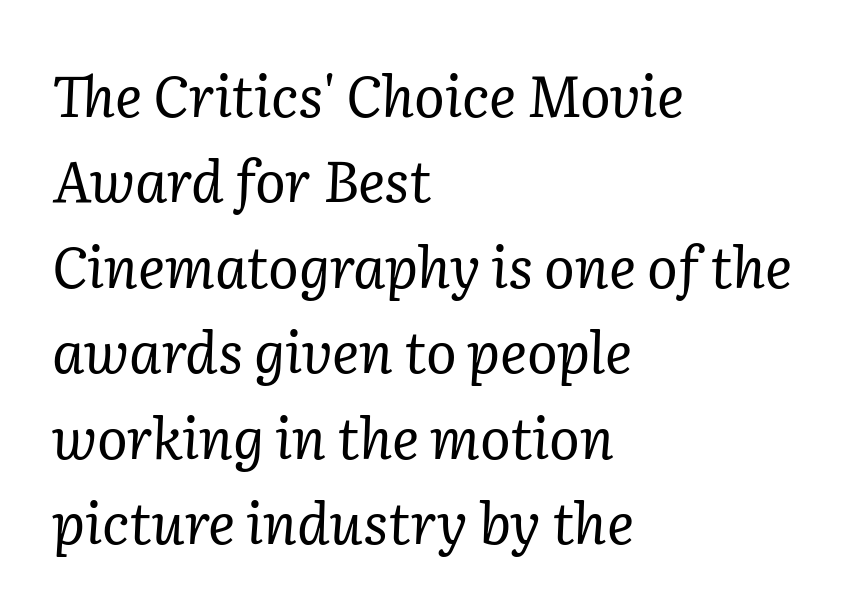
Style check: oblique. Quick note: interline space is typical. You could not count columns in this text — the font is proportionally spaced. These lines stack with their left ends in a neat column.
